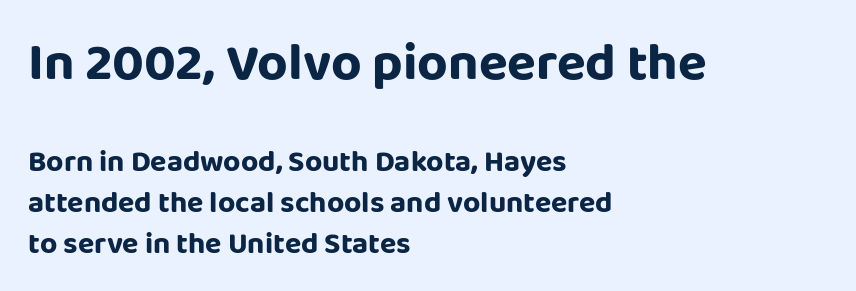
Q: Is the text italic (slanted)? A: No, it is upright.
Q: Is the typeface a serif or a sans-serif typeface? A: Sans-serif.
Q: Is the text underlined? A: No.
Q: How is the paragraph aligned? A: Left-aligned.
Q: Is the spacing between letters normal or unusually wide? A: Normal.
Q: Is the spacing between lines tight, normal or loose? A: Normal.
Q: Which block of text is set in a larger size, the first (top) or the second (bottom)? A: The first (top) one.
Q: Width (condensed, normal, or wide)? A: Normal.
Q: Stroke contrast? A: Low.
Q: x-height? A: Large.
Q: Monospaced? A: No.
